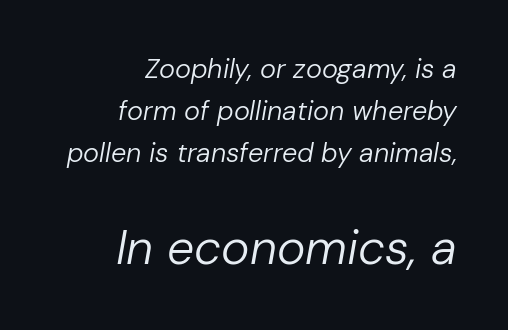
{"italic": "yes", "lean": "right", "slant_degrees": 10, "bold": "no", "weight": "regular", "width": "normal", "stroke_contrast": "low", "x_height": "medium", "monospaced": "no", "underline": "no", "align": "right", "line_spacing": "normal", "line_spacing_ratio": 1.56, "letter_spacing": "normal", "letter_spacing_em": 0.0, "larger_block": "second", "size_ratio": 1.78, "glyph_px": 48}
